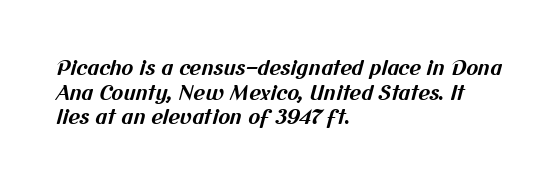
{"bold": "yes", "underline": "no", "align": "left", "line_spacing_ratio": 1.23, "letter_spacing": "normal", "letter_spacing_em": 0.0, "glyph_px": 20}
